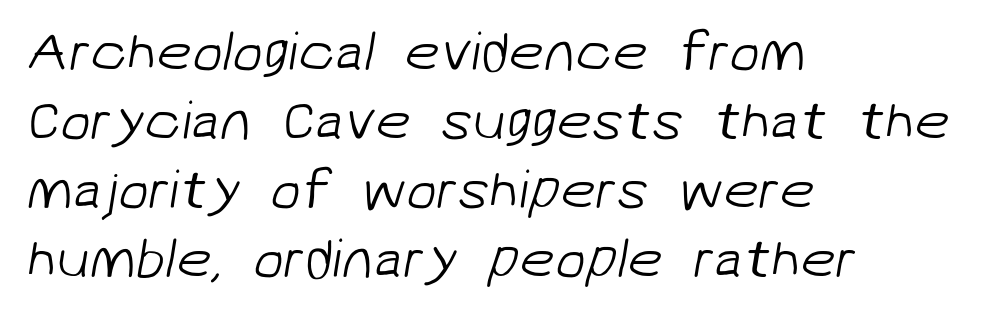
{"serif": "no", "bold": "no", "weight": "light", "width": "normal", "stroke_contrast": "low", "x_height": "medium", "monospaced": "no", "underline": "no", "align": "left", "line_spacing_ratio": 1.23, "letter_spacing": "normal", "letter_spacing_em": 0.0, "glyph_px": 56}
